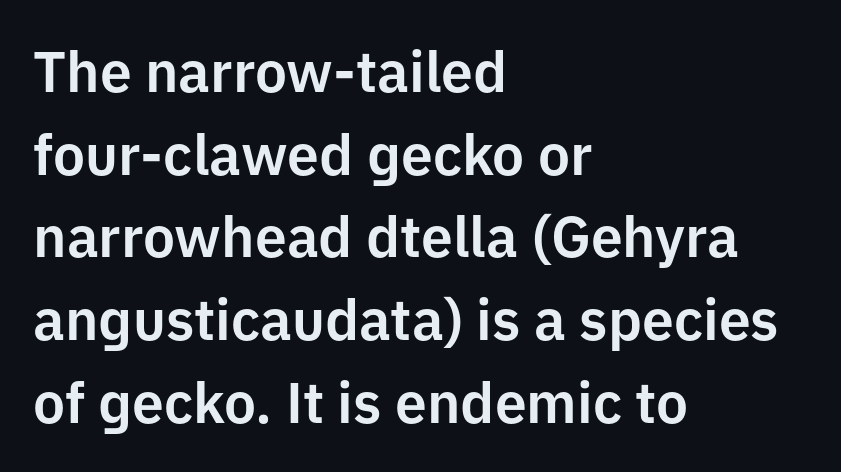
A roman cut, with each character standing at attention. Letters rest on an invisible, unmarked baseline. One glance says typical: line gaps are just what's usual. Does the type have serifs? No, each stem ends abruptly. The rendering uses natural spacing where letterforms have individual widths.
